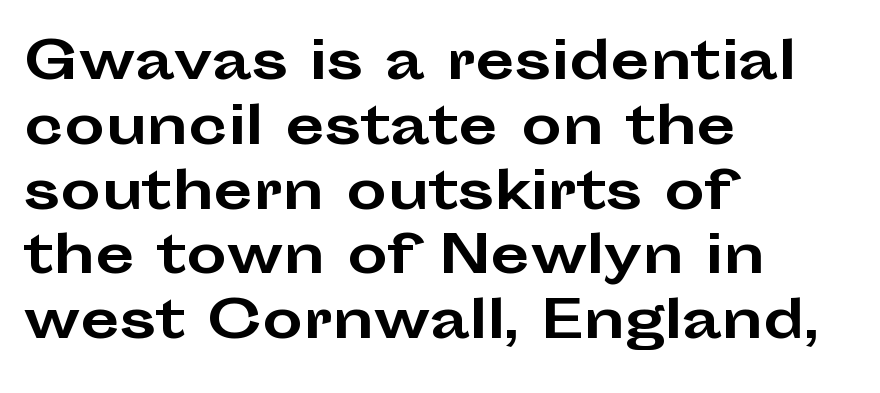
The image shows 51 px bold, wide sans-serif type, upright; set left-aligned, normal line spacing (1.27x), normal letter spacing, not underlined; low stroke contrast and a medium x-height.
